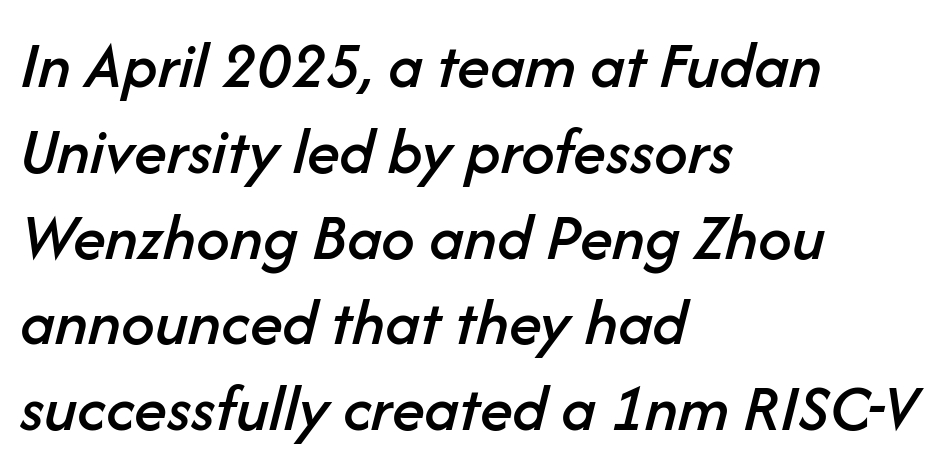
The image shows 67 px text type, italic (leaning right); set left-aligned, normal line spacing (1.28x), normal letter spacing, not underlined; low stroke contrast and a medium x-height.
